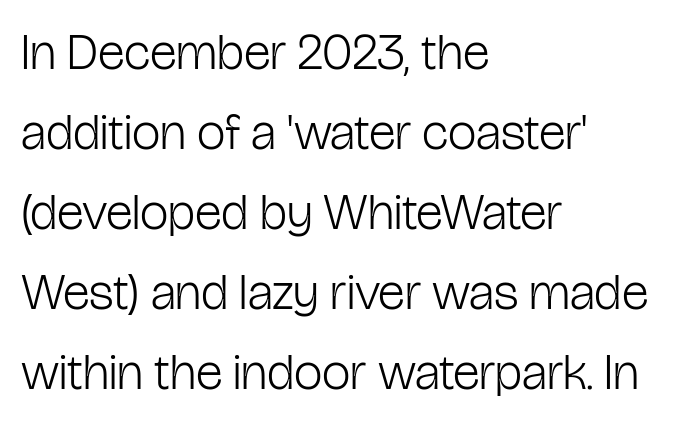
{"serif": "no", "italic": "no", "bold": "no", "weight": "light", "width": "condensed", "stroke_contrast": "low", "x_height": "medium", "monospaced": "no", "underline": "no", "align": "left", "line_spacing": "normal", "line_spacing_ratio": 1.57, "letter_spacing": "normal", "letter_spacing_em": 0.0, "glyph_px": 51}
